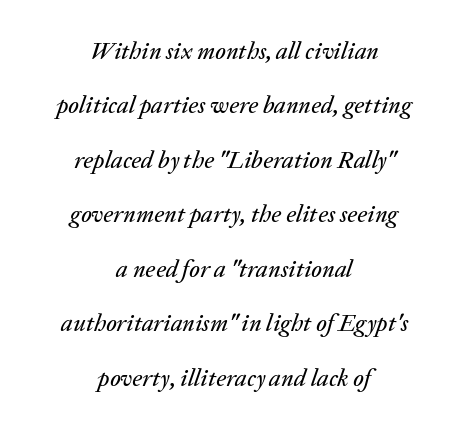
Q: Is the text italic (slanted)? A: Yes, it leans right by about 20 degrees.
Q: Is the text underlined? A: No.
Q: How is the paragraph aligned? A: Centered.
Q: Is the spacing between letters normal or unusually wide? A: Normal.
Q: Is the spacing between lines tight, normal or loose? A: Loose.
